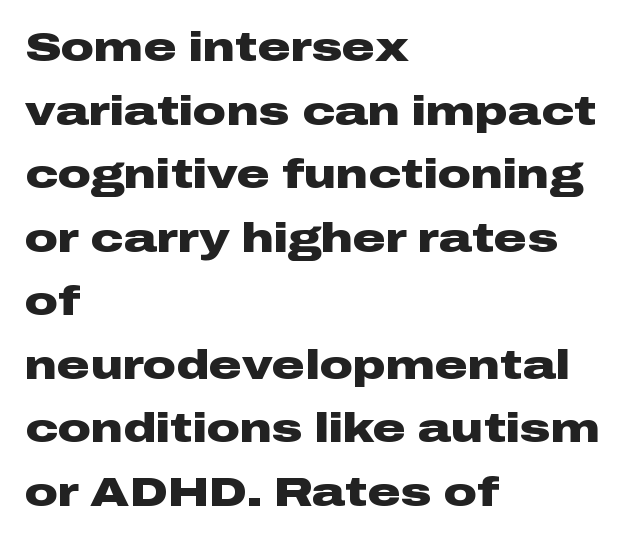
Summary of weight: heavy, a full bold. Horizontal bands of white between lines are of average thickness. Honestly, the letter spacing is just normal — you wouldn't notice it. Think of a printed novel: that variable character pitch is what you see here.
